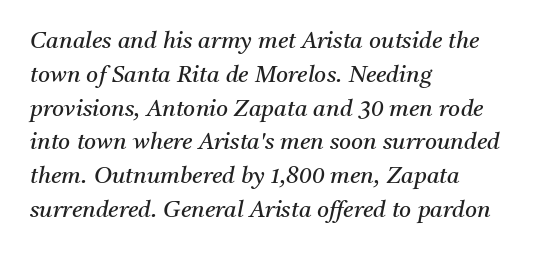
The image shows 23 px text type, italic (leaning right); set left-aligned, normal line spacing (1.47x), normal letter spacing, not underlined.
